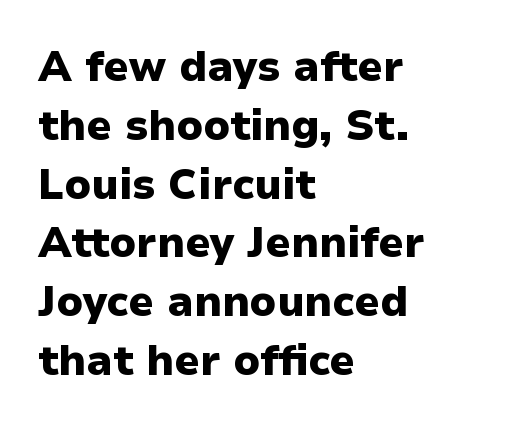
Q: Is the text bold? A: Yes.
Q: Is the text italic (slanted)? A: No, it is upright.
Q: Is the typeface a serif or a sans-serif typeface? A: Sans-serif.
Q: Is the text underlined? A: No.
Q: How is the paragraph aligned? A: Left-aligned.
Q: Is the spacing between letters normal or unusually wide? A: Normal.
Q: Is the spacing between lines tight, normal or loose? A: Normal.
Q: Width (condensed, normal, or wide)? A: Normal.
Q: Stroke contrast? A: Low.
Q: x-height? A: Medium.
Q: Monospaced? A: No.
